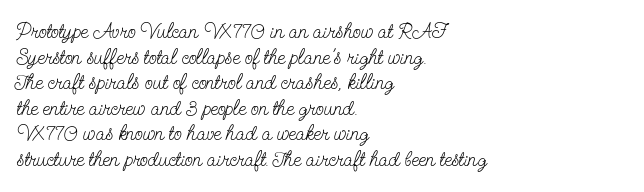
Does extra space separate the letters? No, they use regular spacing. The passage is arranged the way most books set body copy — flush left. The area under the type is left untouched. The face looks like a standard text weight, possibly lighter.
